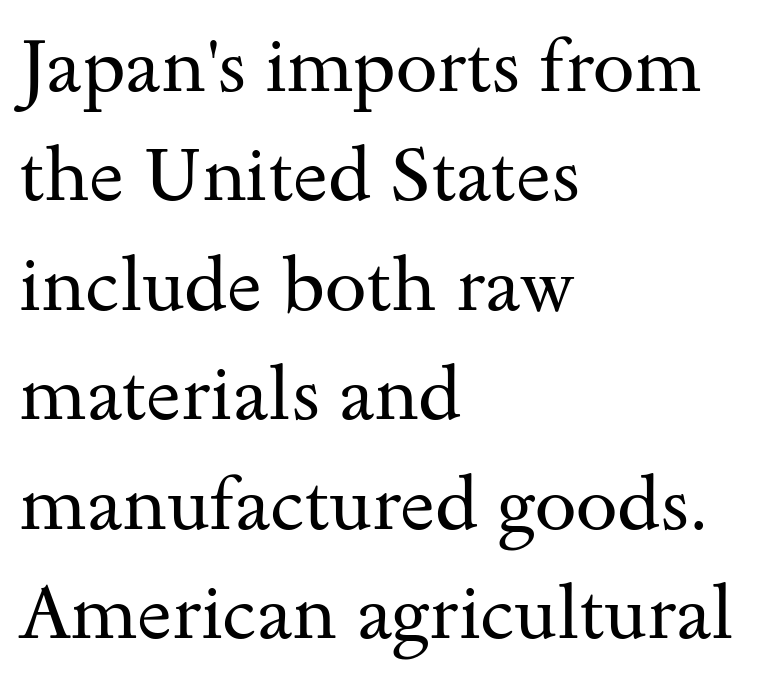
The image shows 75 px regular-weight, wide serif type, upright; set left-aligned, normal line spacing (1.46x), normal letter spacing, not underlined; medium stroke contrast and a small x-height.
